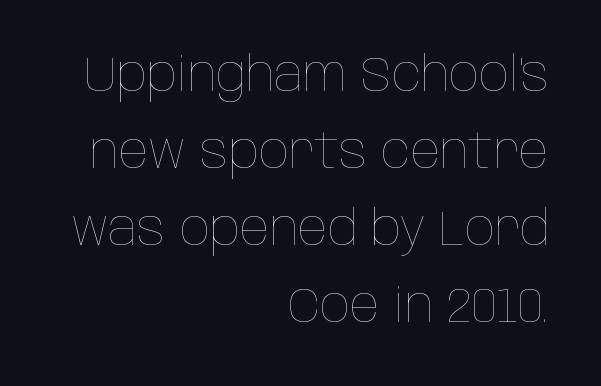
{"italic": "no", "bold": "no", "weight": "thin", "width": "condensed", "stroke_contrast": "low", "x_height": "large", "monospaced": "no", "underline": "no", "align": "right", "line_spacing": "normal", "line_spacing_ratio": 1.57, "letter_spacing": "normal", "letter_spacing_em": 0.0, "glyph_px": 49}
